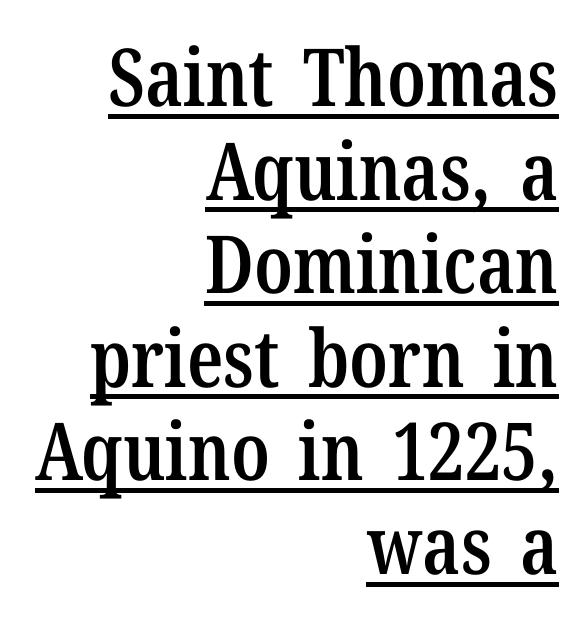
A typesetter would call this proportional, since set widths differ per character. A student would call this right alignment; a typographer would say flush right, rag left. Does the weight exceed regular? Yes, but only to semibold. The line texture is even and compact thanks to regular tracking. Stroke terminals: seriffed. The font's upright variant was chosen for this text.
